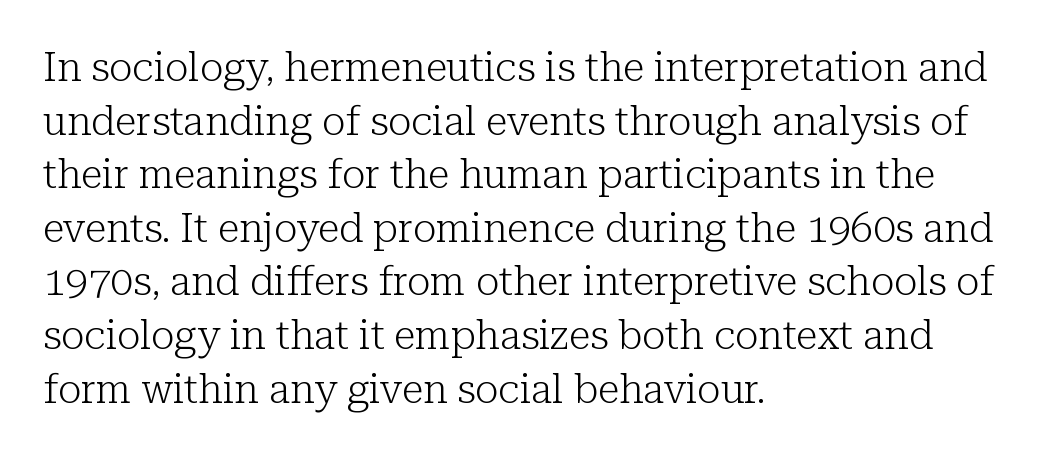
Q: Is the text bold? A: No.
Q: Is the text italic (slanted)? A: No, it is upright.
Q: Is the typeface a serif or a sans-serif typeface? A: Serif.
Q: Is the text underlined? A: No.
Q: How is the paragraph aligned? A: Left-aligned.
Q: Is the spacing between letters normal or unusually wide? A: Normal.
Q: Is the spacing between lines tight, normal or loose? A: Normal.
Q: Width (condensed, normal, or wide)? A: Normal.
Q: Stroke contrast? A: Low.
Q: x-height? A: Medium.
Q: Monospaced? A: No.
